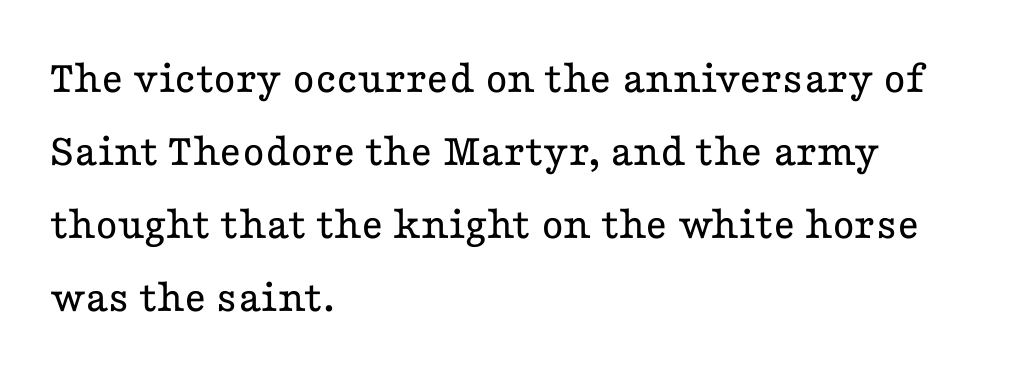
The image shows 47 px regular-weight, wide serif type, upright; set left-aligned, normal line spacing (1.55x), normal letter spacing, not underlined; low stroke contrast and a medium x-height.
